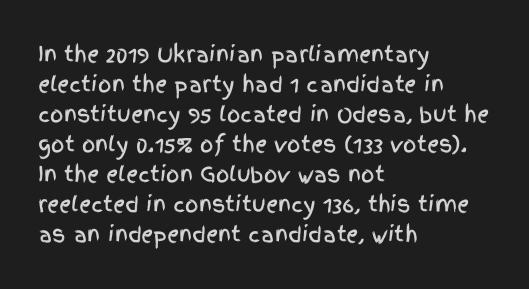
{"italic": "no", "underline": "no", "align": "left", "line_spacing": "normal", "line_spacing_ratio": 1.43, "letter_spacing": "normal", "letter_spacing_em": 0.0, "glyph_px": 21}
